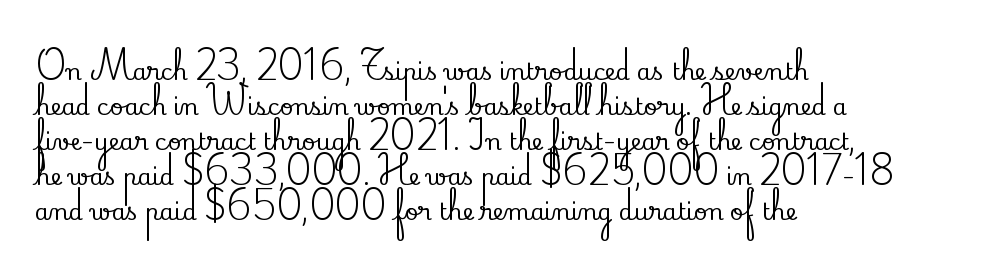
Left-aligned paragraph, ragged on the right. This sample uses an upright cut, with every glyph sitting square on the baseline. Only glyphs here, with clear space below each row. In terms of letterspacing, this is plain default setting. The line-height multiplier appears to be the usual default.
